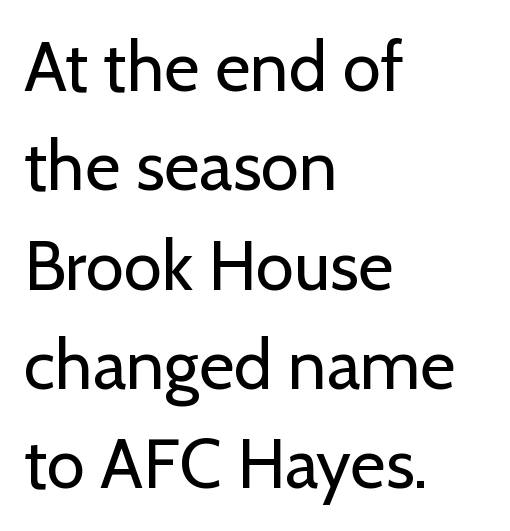
The image shows 69 px regular-weight sans-serif type, upright; set left-aligned, normal line spacing (1.44x), normal letter spacing, not underlined; low stroke contrast and a medium x-height.
